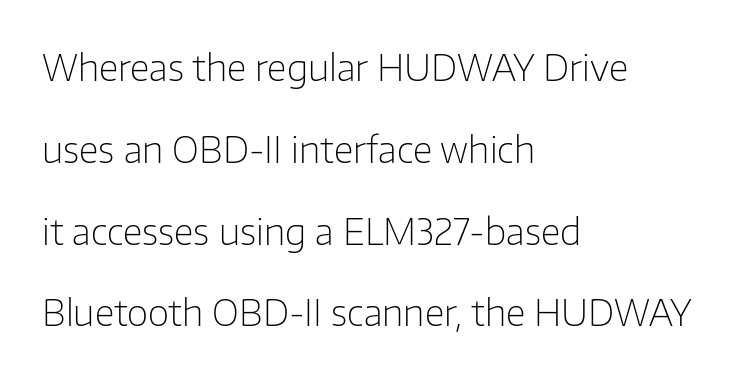
Compared with a typical body face, this is equally light or lighter still. Compared with a centered layout, this one pins lines to the left instead. One glance says open: line gaps are wider than usual. Check where the strokes stop: nothing finishes them off — pure sans.
